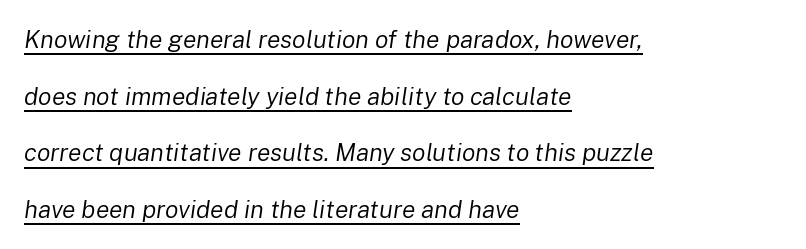
{"italic": "yes", "lean": "right", "slant_degrees": 8, "bold": "no", "underline": "yes", "align": "left", "line_spacing": "loose", "line_spacing_ratio": 2.27, "letter_spacing": "normal", "letter_spacing_em": 0.0, "glyph_px": 25}
